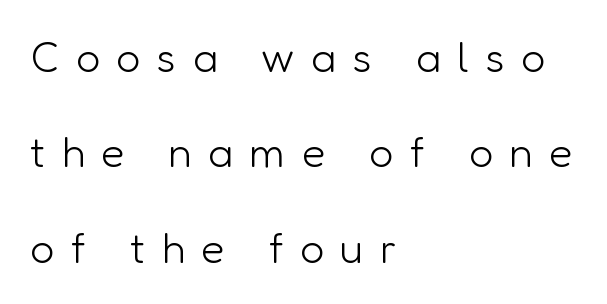
{"serif": "no", "italic": "no", "bold": "no", "weight": "light", "width": "normal", "stroke_contrast": "low", "x_height": "medium", "monospaced": "no", "underline": "no", "align": "left", "line_spacing": "loose", "line_spacing_ratio": 2.22, "letter_spacing": "wide", "letter_spacing_em": 0.38, "glyph_px": 43}
